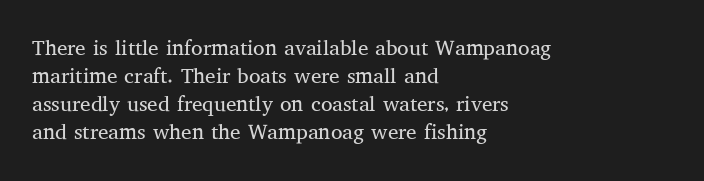
Q: Is the text bold? A: No.
Q: Is the text italic (slanted)? A: No, it is upright.
Q: Is the text underlined? A: No.
Q: How is the paragraph aligned? A: Left-aligned.
Q: Is the spacing between letters normal or unusually wide? A: Normal.
Q: Is the spacing between lines tight, normal or loose? A: Normal.
